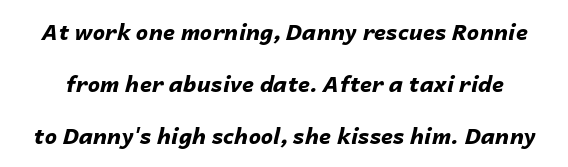
Q: Is the text bold? A: Yes.
Q: Is the text italic (slanted)? A: Yes, it leans right by about 14 degrees.
Q: Is the text underlined? A: No.
Q: Is the spacing between letters normal or unusually wide? A: Normal.
Q: Is the spacing between lines tight, normal or loose? A: Loose.
